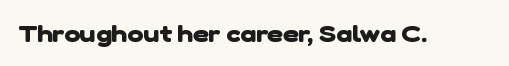
Q: Is the text bold? A: Yes.
Q: Is the text underlined? A: No.
Q: Is the spacing between letters normal or unusually wide? A: Normal.
